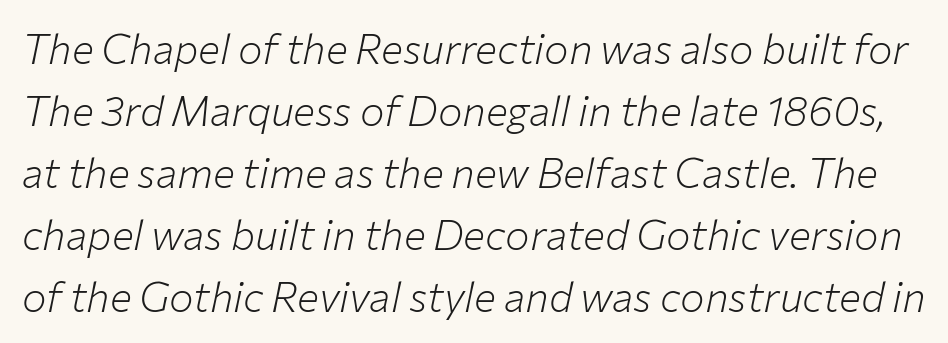
{"italic": "yes", "lean": "right", "slant_degrees": 12, "bold": "no", "weight": "light", "width": "normal", "stroke_contrast": "low", "x_height": "medium", "monospaced": "no", "underline": "no", "line_spacing": "normal", "line_spacing_ratio": 1.51, "letter_spacing": "normal", "letter_spacing_em": 0.0, "glyph_px": 41}
